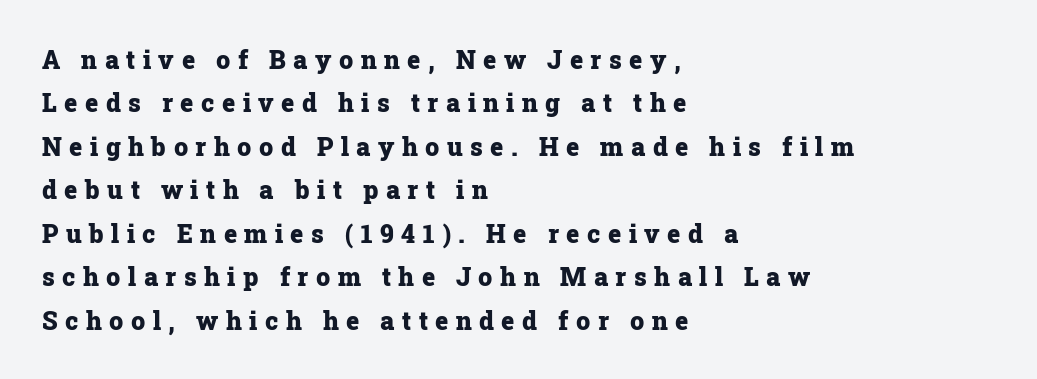
{"italic": "no", "bold": "yes", "underline": "no", "align": "left", "line_spacing_ratio": 1.74, "letter_spacing": "wide", "letter_spacing_em": 0.3, "glyph_px": 25}
